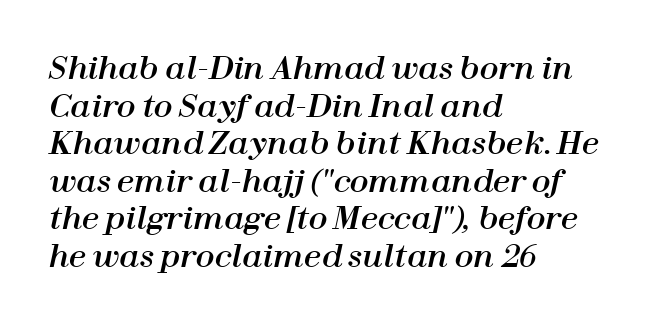
{"italic": "yes", "lean": "right", "slant_degrees": 12, "width": "normal", "stroke_contrast": "high", "x_height": "medium", "monospaced": "no", "underline": "no", "align": "left", "line_spacing_ratio": 1.21, "letter_spacing": "normal", "letter_spacing_em": 0.0, "glyph_px": 31}
